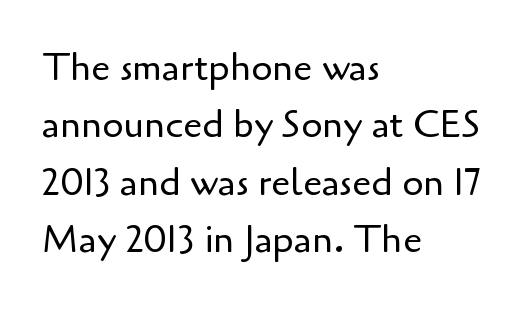
{"serif": "no", "italic": "no", "bold": "no", "weight": "regular", "width": "normal", "stroke_contrast": "low", "x_height": "small", "monospaced": "no", "underline": "no", "align": "left", "line_spacing": "normal", "line_spacing_ratio": 1.51, "letter_spacing": "normal", "letter_spacing_em": 0.0, "glyph_px": 38}
